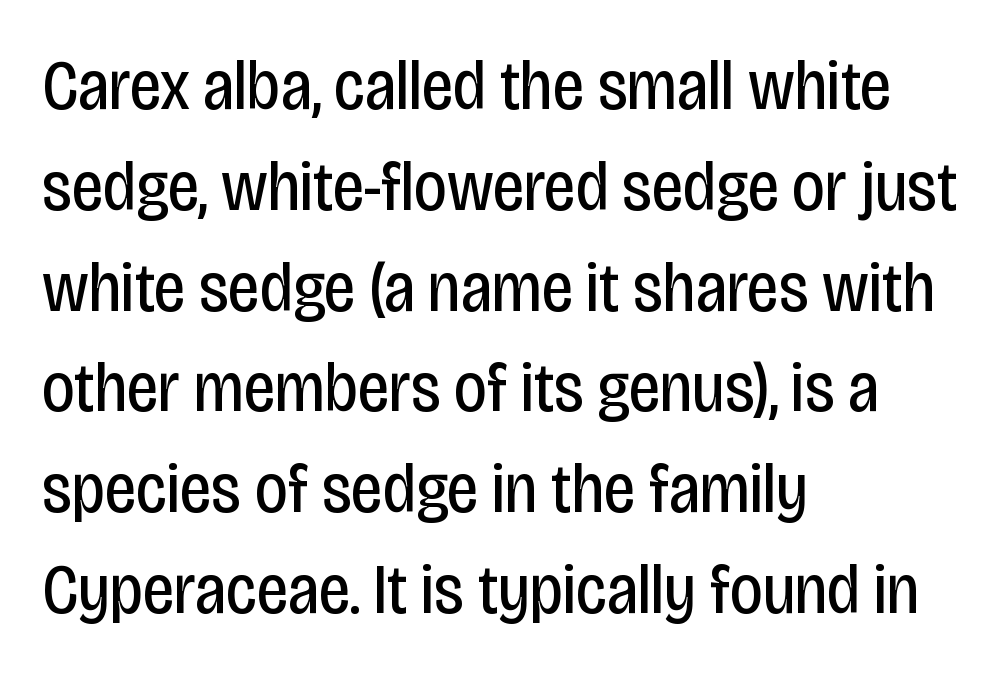
Q: Is the text bold? A: No.
Q: Is the text italic (slanted)? A: No, it is upright.
Q: Is the typeface a serif or a sans-serif typeface? A: Sans-serif.
Q: Is the text underlined? A: No.
Q: How is the paragraph aligned? A: Left-aligned.
Q: Is the spacing between letters normal or unusually wide? A: Normal.
Q: Is the spacing between lines tight, normal or loose? A: Normal.
Q: Width (condensed, normal, or wide)? A: Condensed.
Q: Stroke contrast? A: Low.
Q: x-height? A: Large.
Q: Monospaced? A: No.
